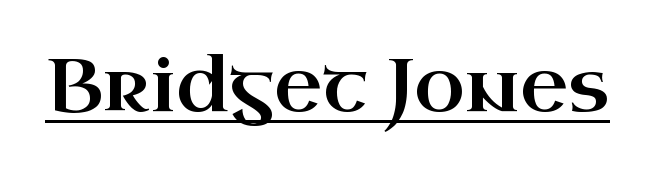
The image shows 74 px wide serif type, upright; set normal letter spacing, underlined; high stroke contrast and a small x-height.
